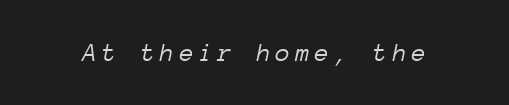
The typesetting does not lean heavy: it is not bold. The face used here is rendered with a markedly widened letterfit. The letters are slanted; this is an italic face. Any mark beneath the type? The region is blank.
